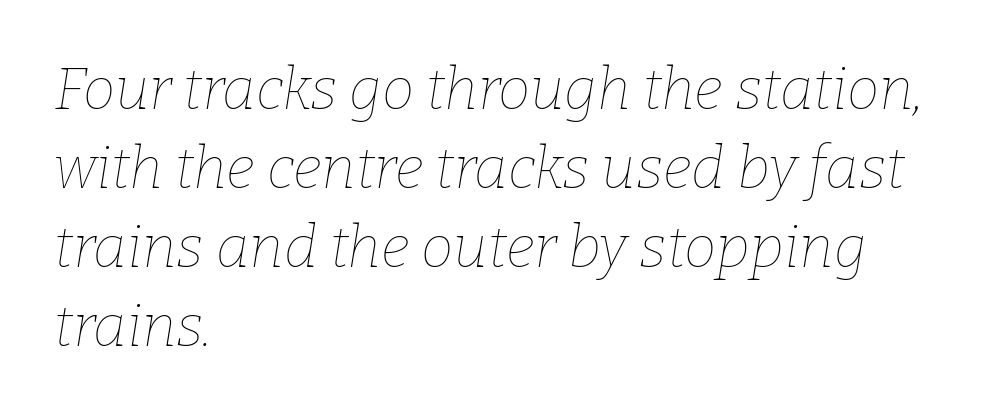
The rendering keeps characters at their native spacing. The face used here is proportionally spaced, like ordinary book or web type. Is the block centered? No — it sits flush against the left margin. Italic: yes, the glyphs are oblique.
